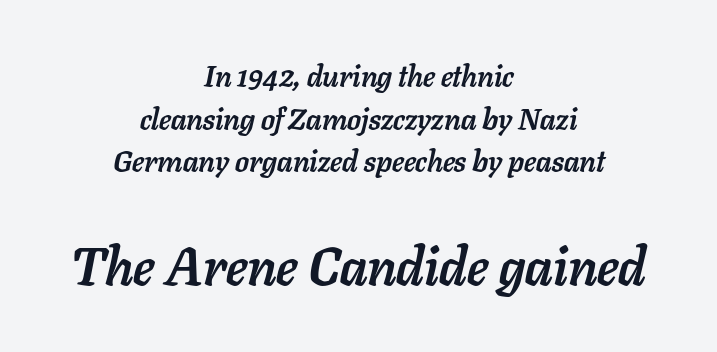
The image shows 53 px semibold type, italic (leaning right); set centered, normal line spacing (1.42x), normal letter spacing, not underlined; the second (bottom) block is 1.77x larger; low stroke contrast and a medium x-height.
